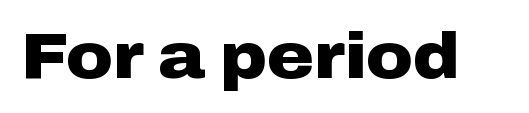
Q: Is the text bold? A: Yes.
Q: Is the text italic (slanted)? A: No, it is upright.
Q: Is the typeface a serif or a sans-serif typeface? A: Sans-serif.
Q: Is the text underlined? A: No.
Q: Is the spacing between letters normal or unusually wide? A: Normal.
Q: Width (condensed, normal, or wide)? A: Wide.
Q: Stroke contrast? A: Low.
Q: x-height? A: Medium.
Q: Monospaced? A: No.
